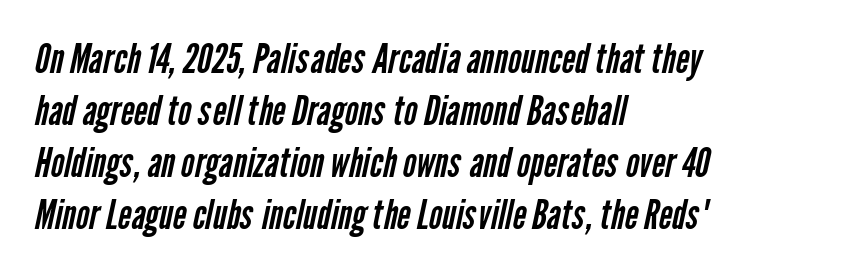
The image shows 41 px regular-weight, condensed sans-serif type; set left-aligned, normal line spacing (1.27x), normal letter spacing, not underlined; low stroke contrast and a medium x-height.
